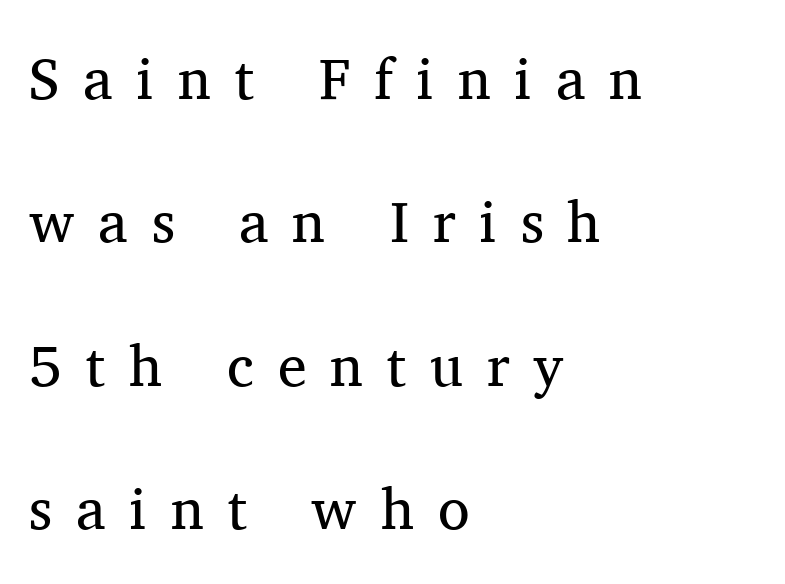
{"serif": "yes", "italic": "no", "bold": "no", "weight": "regular", "width": "normal", "stroke_contrast": "medium", "x_height": "medium", "monospaced": "no", "underline": "no", "align": "left", "line_spacing": "loose", "line_spacing_ratio": 2.47, "letter_spacing": "wide", "letter_spacing_em": 0.41, "glyph_px": 58}
